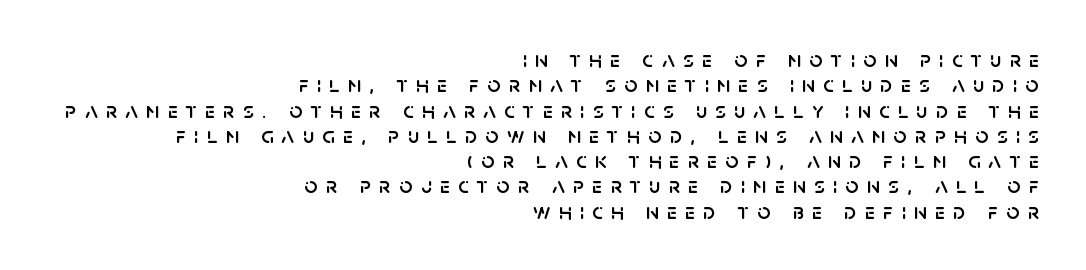
The leading is snug, giving the passage a crowded texture. The lines are quadded right. The axis of the letterforms is exactly vertical. Tracking here is generous; glyphs stand well apart from one another. This rendering features lettering with no underline.
